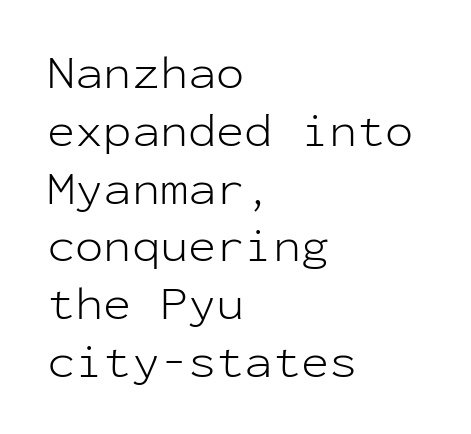
The image shows 47 px light sans-serif type, upright, monospaced; set left-aligned, line spacing 1.23x, normal letter spacing, not underlined; low stroke contrast and a medium x-height.
